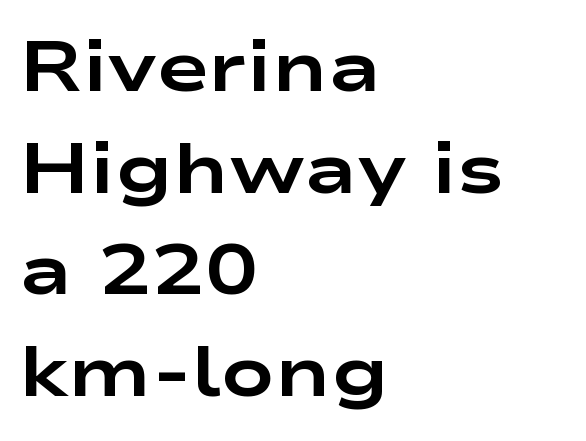
Letterform terminals end flat and unadorned throughout the passage. A classic flush-left, rag-right setting is used for this passage. The rendering uses natural spacing where letterforms have individual widths. Type without underlining. The space between consecutive lines is moderate.
